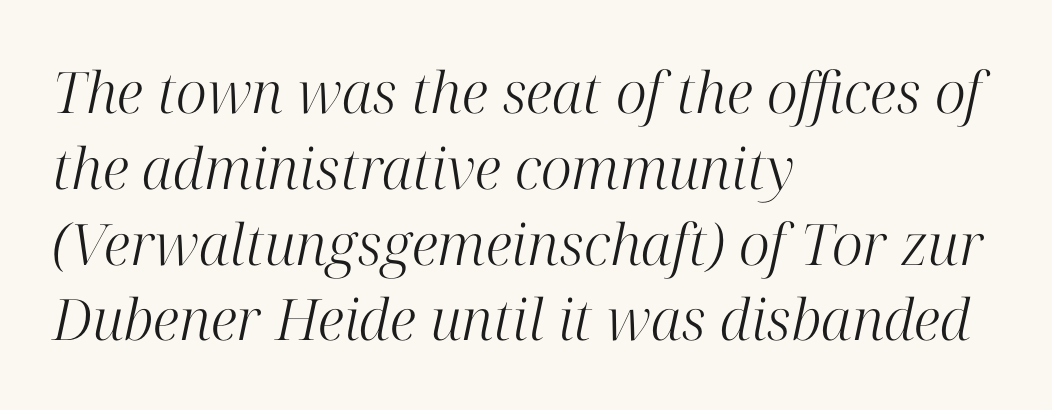
The image shows 57 px light serif type, italic (leaning right); set left-aligned, normal line spacing (1.33x), normal letter spacing, not underlined; high stroke contrast and a medium x-height.
